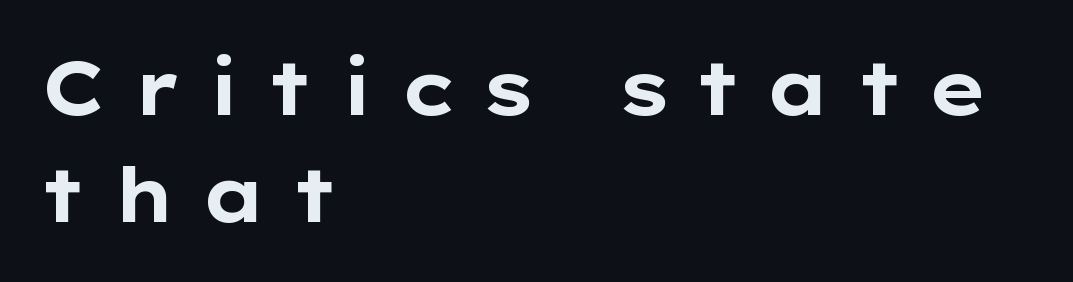
{"serif": "no", "italic": "no", "bold": "yes", "weight": "bold", "width": "wide", "stroke_contrast": "low", "x_height": "medium", "monospaced": "no", "underline": "no", "align": "left", "line_spacing": "normal", "line_spacing_ratio": 1.43, "letter_spacing": "wide", "letter_spacing_em": 0.32, "glyph_px": 75}
